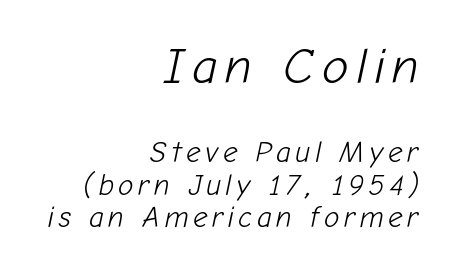
Q: Is the text bold? A: No.
Q: Is the text italic (slanted)? A: Yes, it leans right by about 12 degrees.
Q: Is the text underlined? A: No.
Q: How is the paragraph aligned? A: Right-aligned.
Q: Is the spacing between lines tight, normal or loose? A: Tight.
Q: Which block of text is set in a larger size, the first (top) or the second (bottom)? A: The first (top) one.
Q: Width (condensed, normal, or wide)? A: Normal.
Q: Stroke contrast? A: Low.
Q: x-height? A: Medium.
Q: Monospaced? A: No.
